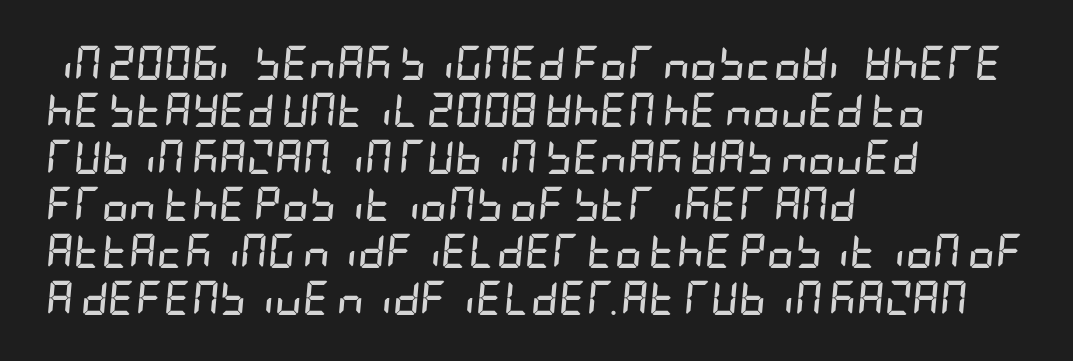
Honestly, there is no underline to notice here at all. The typography opts for an oblique posture over an upright one. Notice how thick the strokes are: this is what a full bold looks like. Each word holds together tightly as a unit, with standard inter-letter gaps. One-word summary of the alignment: left. Summary of vertical rhythm: regular, with standard interline spacing.
